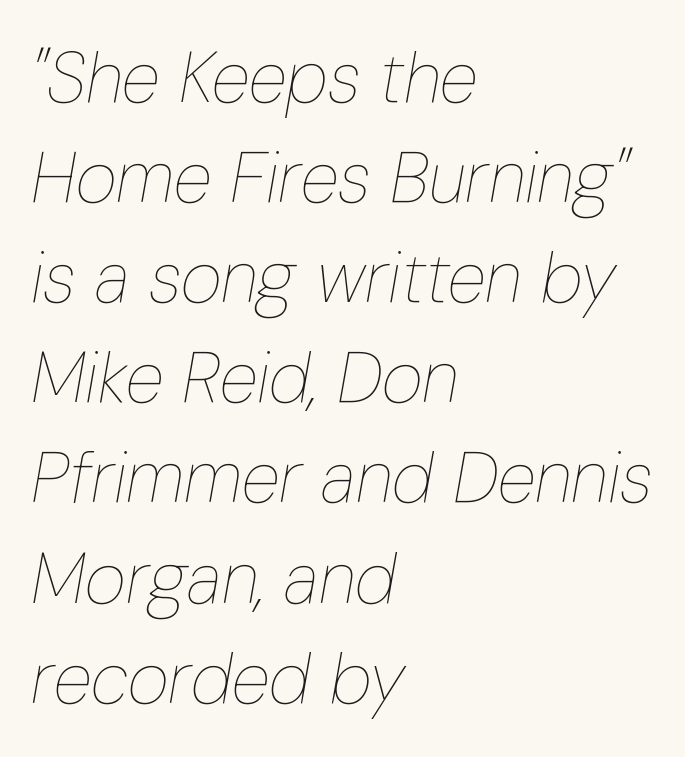
Q: Is the text bold? A: No.
Q: Is the text italic (slanted)? A: Yes, it leans right by about 10 degrees.
Q: Is the text underlined? A: No.
Q: How is the paragraph aligned? A: Left-aligned.
Q: Is the spacing between letters normal or unusually wide? A: Normal.
Q: Is the spacing between lines tight, normal or loose? A: Normal.
Q: Width (condensed, normal, or wide)? A: Condensed.
Q: Stroke contrast? A: Low.
Q: x-height? A: Medium.
Q: Monospaced? A: No.
